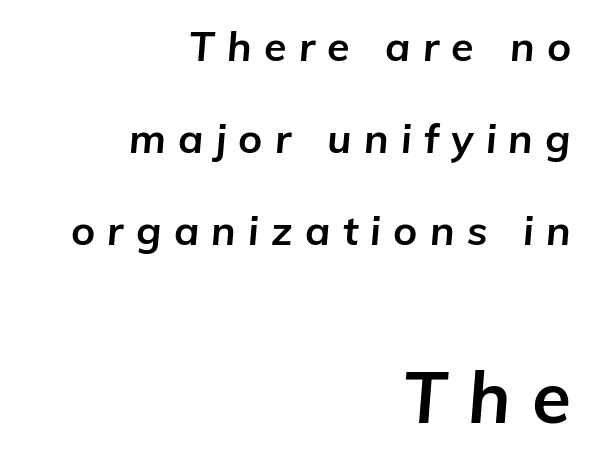
The image shows 71 px bold type, italic (leaning right); set right-aligned, loose line spacing (2.24x), unusually wide letter spacing (+0.3 em), not underlined; the second (bottom) block is 1.73x larger; low stroke contrast and a medium x-height.
